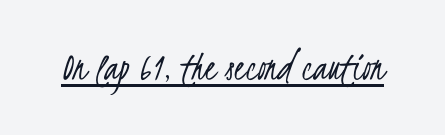
Q: Is the text bold? A: No.
Q: Is the typeface a serif or a sans-serif typeface? A: Sans-serif.
Q: Is the text underlined? A: Yes.
Q: Is the spacing between letters normal or unusually wide? A: Normal.
Q: Width (condensed, normal, or wide)? A: Condensed.
Q: Stroke contrast? A: Low.
Q: x-height? A: Small.
Q: Monospaced? A: No.
